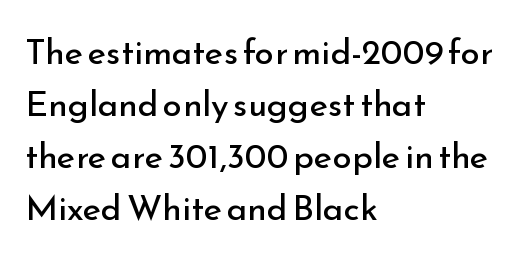
The image shows 35 px regular-weight sans-serif type, upright; set left-aligned, normal line spacing (1.49x), normal letter spacing, not underlined; low stroke contrast and a small x-height.
